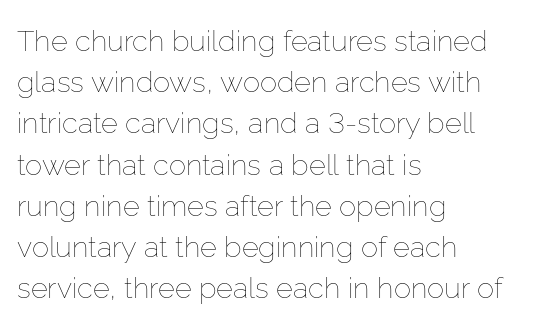
{"italic": "no", "bold": "no", "weight": "thin", "width": "normal", "stroke_contrast": "low", "x_height": "medium", "monospaced": "no", "underline": "no", "align": "left", "line_spacing": "normal", "line_spacing_ratio": 1.42, "letter_spacing": "normal", "letter_spacing_em": 0.0, "glyph_px": 29}
